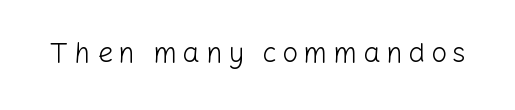
The image shows 28 px light sans-serif type, upright; set unusually wide letter spacing (+0.2 em), not underlined; low stroke contrast and a medium x-height.
